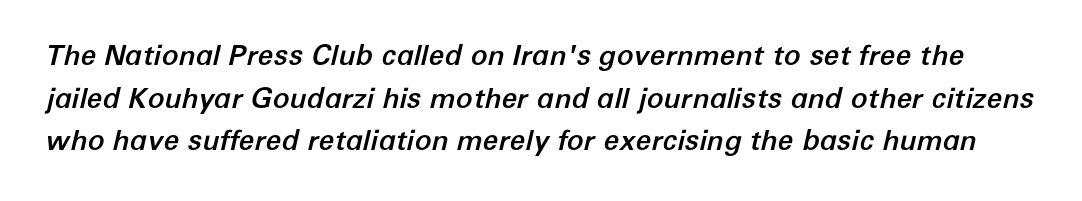
Character widths vary here, with narrow letters taking less room than wide ones. This block has exactly the height ordinary leading produces. Emphasis-style slanted type is in use. The words here are not underlined. Tracking here is standard; glyphs follow each other at the usual distance.
